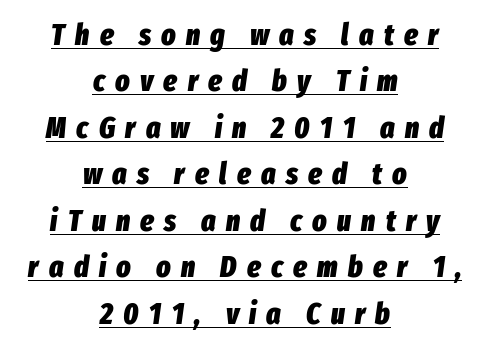
The image shows 30 px heavy, condensed type, italic (leaning right); set centered, normal line spacing (1.55x), unusually wide letter spacing (+0.34 em), underlined; low stroke contrast and a medium x-height.
